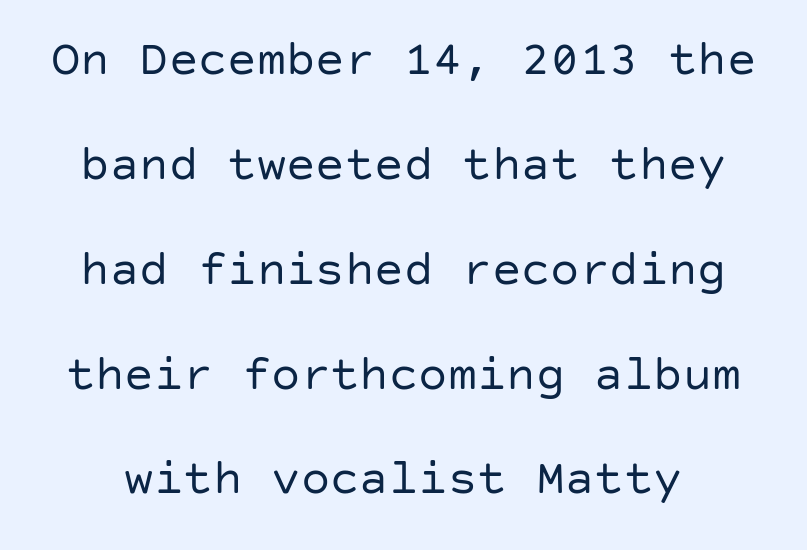
{"serif": "no", "italic": "no", "bold": "no", "weight": "regular", "width": "normal", "stroke_contrast": "low", "x_height": "large", "underline": "no", "line_spacing": "loose", "line_spacing_ratio": 2.14, "letter_spacing": "normal", "letter_spacing_em": 0.0, "glyph_px": 49}
